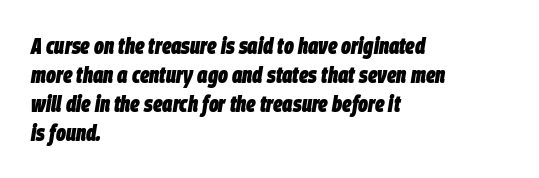
Q: Is the text bold? A: Yes.
Q: Is the text italic (slanted)? A: Yes, it leans right by about 9 degrees.
Q: Is the text underlined? A: No.
Q: How is the paragraph aligned? A: Left-aligned.
Q: Is the spacing between letters normal or unusually wide? A: Normal.
Q: Is the spacing between lines tight, normal or loose? A: Normal.
